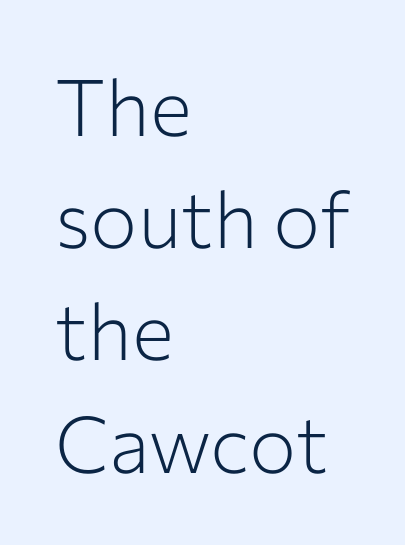
Q: Is the text bold? A: No.
Q: Is the text italic (slanted)? A: No, it is upright.
Q: Is the typeface a serif or a sans-serif typeface? A: Sans-serif.
Q: Is the text underlined? A: No.
Q: How is the paragraph aligned? A: Left-aligned.
Q: Is the spacing between letters normal or unusually wide? A: Normal.
Q: Is the spacing between lines tight, normal or loose? A: Normal.
Q: Width (condensed, normal, or wide)? A: Normal.
Q: Stroke contrast? A: Low.
Q: x-height? A: Medium.
Q: Monospaced? A: No.
